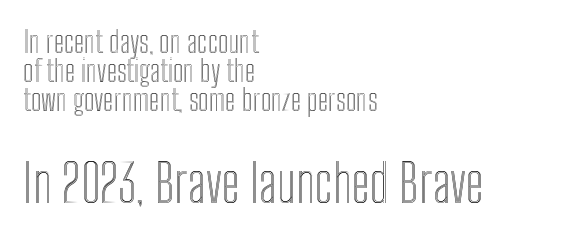
Nobody drew a line under any word here. This is roman type, the default non-slanted kind. The designer dialed line spacing down below the default. The passage shown is typed in a proportional face where columns would drift.
